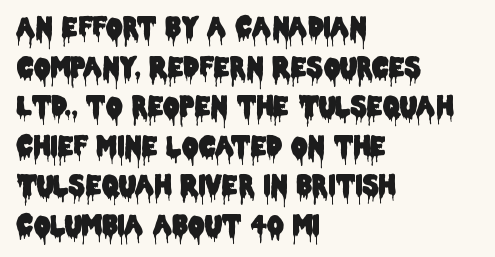
{"italic": "no", "underline": "no", "align": "left", "line_spacing": "normal", "line_spacing_ratio": 1.52, "letter_spacing": "normal", "letter_spacing_em": 0.0, "glyph_px": 26}
